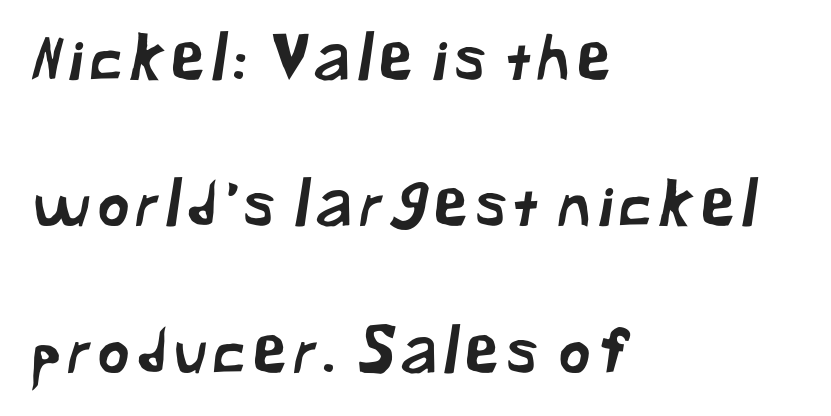
{"serif": "no", "width": "normal", "stroke_contrast": "low", "x_height": "medium", "monospaced": "no", "underline": "no", "align": "left", "line_spacing": "loose", "line_spacing_ratio": 2.36, "glyph_px": 62}
